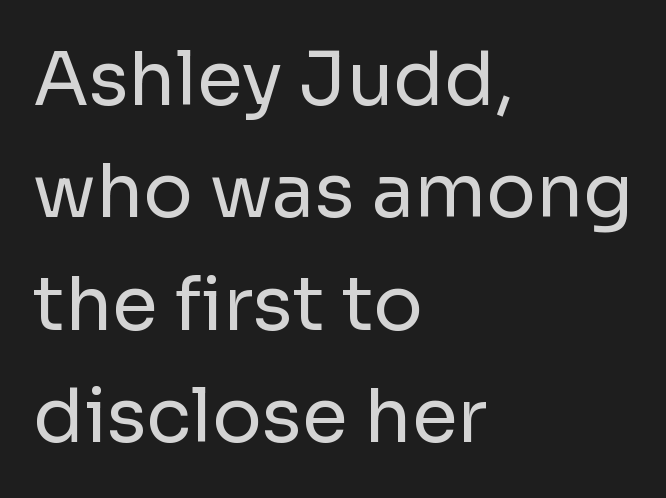
The passage shown stacks its lines at a standard gap. Plain, unruled lines of type. Varying glyph widths throughout — classic text-font behaviour. A classic flush-left, rag-right setting is used for this passage.
